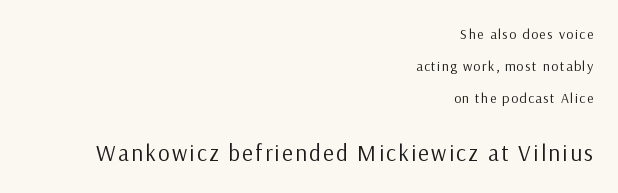
The image shows 23 px text type, upright; set right-aligned, loose line spacing (2.28x), not underlined; the second (bottom) block is 1.64x larger.
